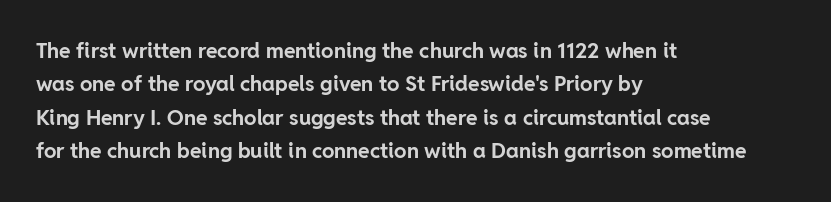
Q: Is the text bold? A: Yes.
Q: Is the text italic (slanted)? A: No, it is upright.
Q: Is the text underlined? A: No.
Q: How is the paragraph aligned? A: Left-aligned.
Q: Is the spacing between letters normal or unusually wide? A: Normal.
Q: Is the spacing between lines tight, normal or loose? A: Normal.
